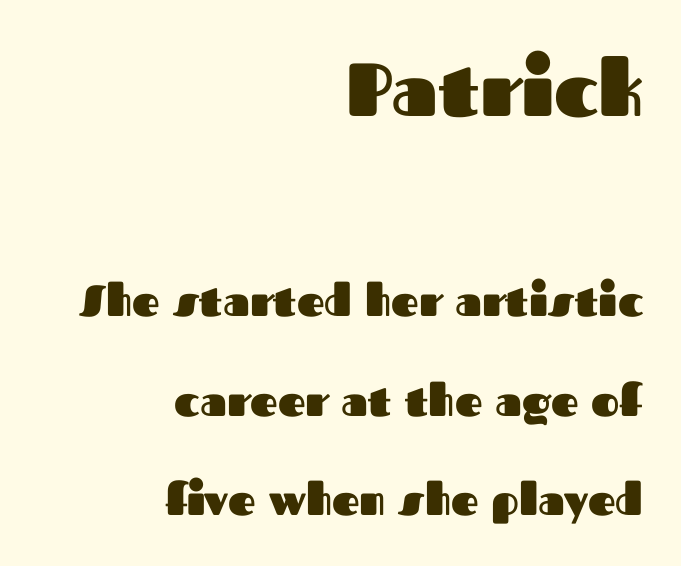
{"serif": "no", "italic": "no", "bold": "yes", "weight": "heavy", "width": "normal", "stroke_contrast": "medium", "x_height": "medium", "monospaced": "no", "underline": "no", "align": "right", "line_spacing": "loose", "line_spacing_ratio": 2.31, "letter_spacing": "normal", "letter_spacing_em": 0.0, "larger_block": "first", "size_ratio": 1.74, "glyph_px": 75}
